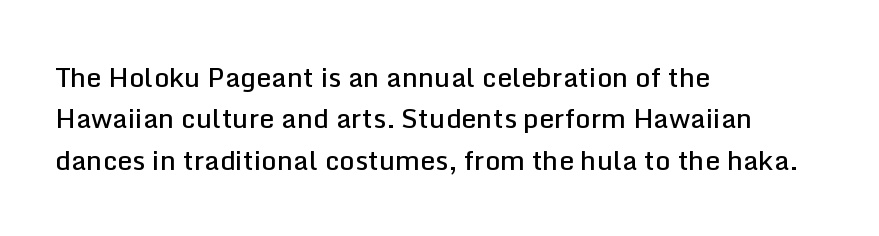
A student would call this left alignment; a typographer would say flush left, rag right. Line spacing here is normal. Tracking value appears to be zero — textbook default spacing. A typesetter would mark this as roman, not italic. Each glyph is drawn with semibold strokes, heavier than normal yet not fully bold. The strip under each line holds only bare page.
